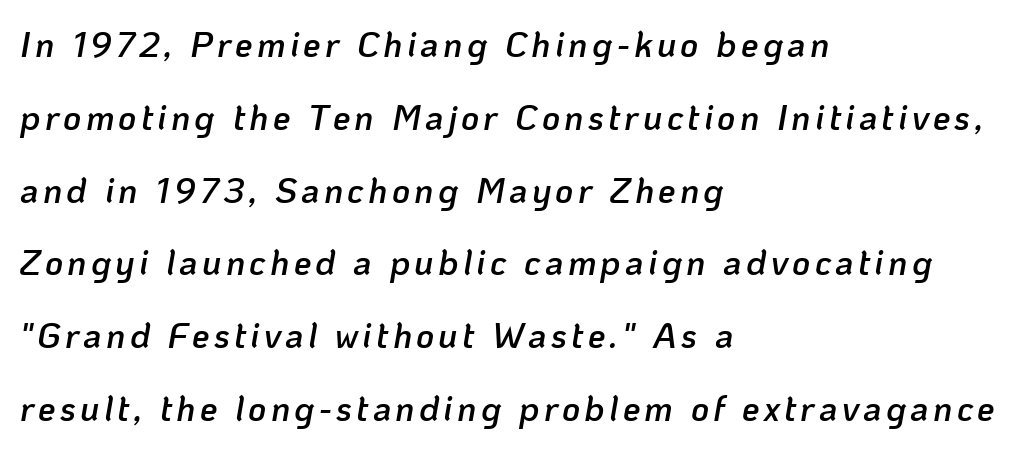
These lines are rendered in a variable-pitch font. Rendered with sloped, italic letterforms. The leading is generous, giving the passage an open texture. The gap between lines stays unmarked.
